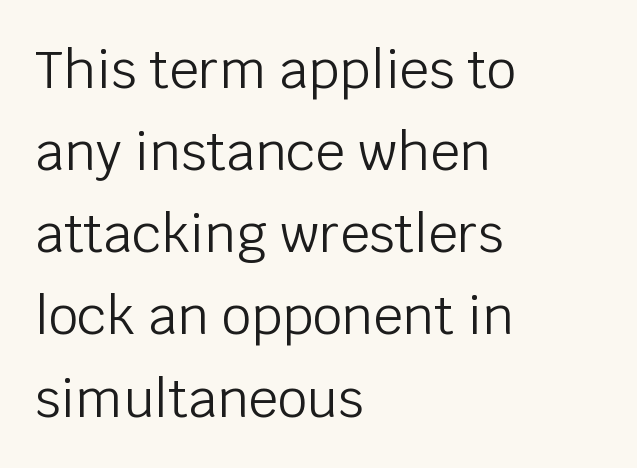
Q: Is the text bold? A: No.
Q: Is the text italic (slanted)? A: No, it is upright.
Q: Is the typeface a serif or a sans-serif typeface? A: Sans-serif.
Q: Is the text underlined? A: No.
Q: How is the paragraph aligned? A: Left-aligned.
Q: Is the spacing between letters normal or unusually wide? A: Normal.
Q: Is the spacing between lines tight, normal or loose? A: Normal.
Q: Width (condensed, normal, or wide)? A: Normal.
Q: Stroke contrast? A: Low.
Q: x-height? A: Large.
Q: Monospaced? A: No.
